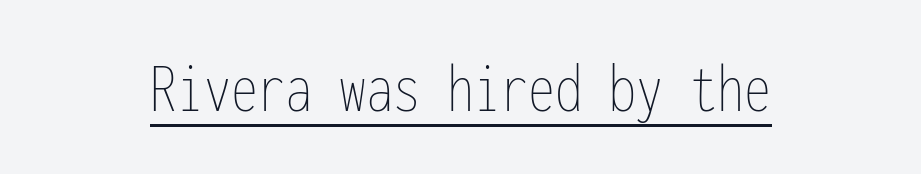
The image shows 72 px thin, condensed type, upright, monospaced; set normal letter spacing, underlined; low stroke contrast and a medium x-height.
